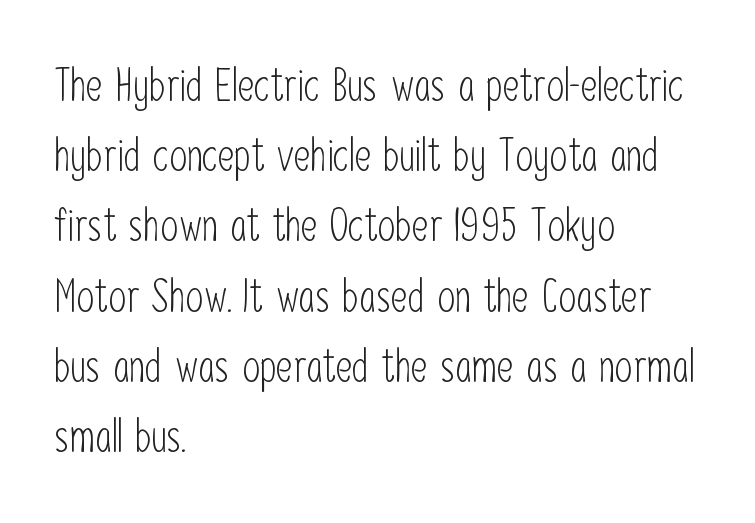
{"serif": "no", "italic": "no", "bold": "no", "weight": "light", "width": "condensed", "stroke_contrast": "low", "x_height": "medium", "monospaced": "no", "underline": "no", "align": "left", "line_spacing": "normal", "line_spacing_ratio": 1.56, "letter_spacing": "normal", "letter_spacing_em": 0.0, "glyph_px": 45}
